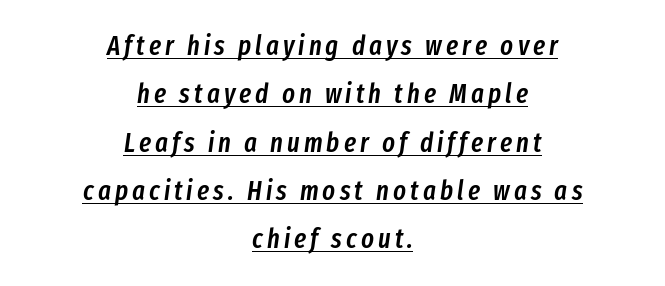
{"italic": "yes", "lean": "right", "slant_degrees": 8, "bold": "semi", "underline": "yes", "align": "center", "line_spacing_ratio": 1.79, "glyph_px": 27}
